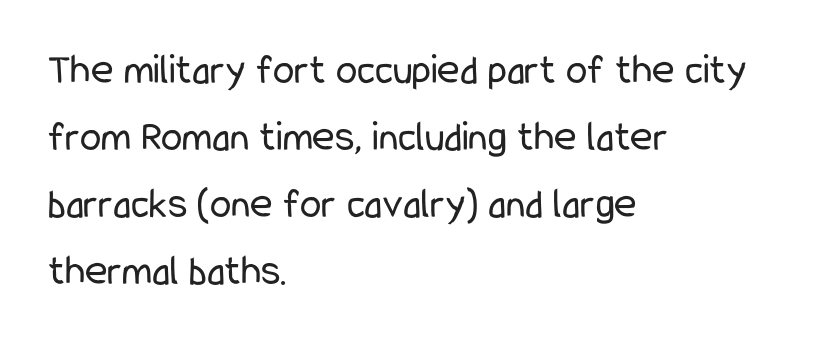
{"serif": "no", "italic": "no", "bold": "no", "weight": "regular", "width": "condensed", "stroke_contrast": "low", "x_height": "medium", "monospaced": "no", "underline": "no", "align": "left", "line_spacing": "normal", "line_spacing_ratio": 1.56, "letter_spacing": "normal", "letter_spacing_em": 0.0, "glyph_px": 43}
